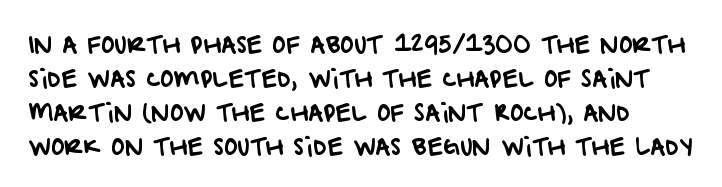
Q: Is the text underlined? A: No.
Q: Is the spacing between letters normal or unusually wide? A: Normal.
Q: Is the spacing between lines tight, normal or loose? A: Normal.
